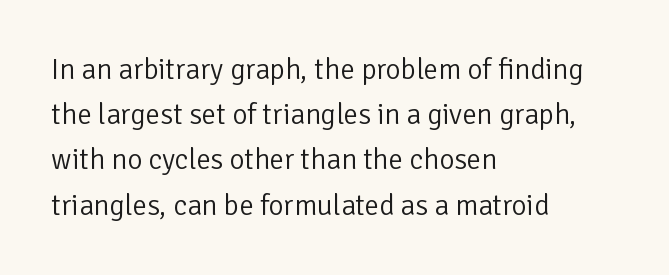
If you measured baseline to baseline, you'd find a middling distance. Looks like regular typesetting: each glyph gets only the width it needs. The foot of each line stays bare and open. A roman cut, with each character standing at attention. Typeset ragged right — the left edge is the straight one. No chunkiness to these letters — they're not bold.
